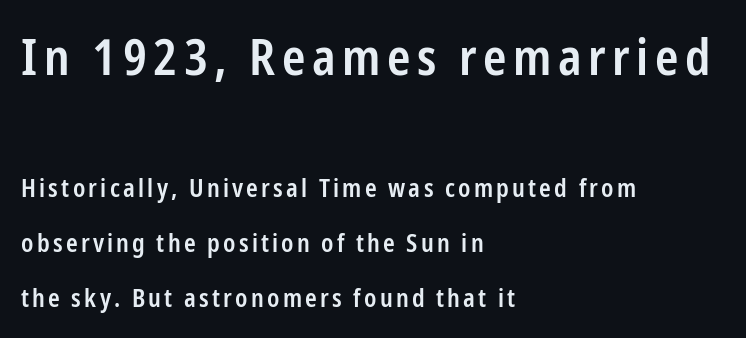
Check under the words: just untouched page. These lines are set flush left with a ragged right edge. The passage shown is semibold, sitting just below true bold. A typesetter would call this leading open, well beyond the default.
